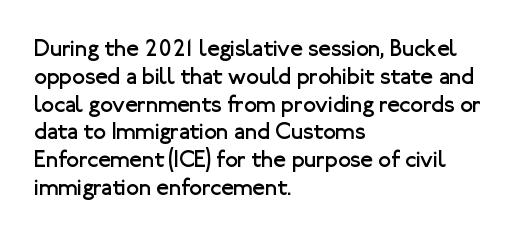
{"italic": "no", "bold": "no", "underline": "no", "align": "left", "line_spacing_ratio": 1.21, "letter_spacing": "normal", "letter_spacing_em": 0.0, "glyph_px": 23}
